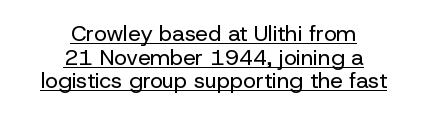
Q: Is the text bold? A: No.
Q: Is the text italic (slanted)? A: No, it is upright.
Q: Is the text underlined? A: Yes.
Q: How is the paragraph aligned? A: Centered.
Q: Is the spacing between letters normal or unusually wide? A: Normal.
Q: Is the spacing between lines tight, normal or loose? A: Tight.
